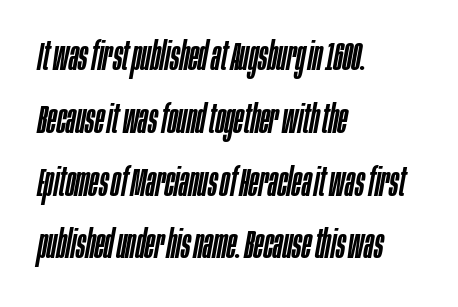
The gaps between neighbouring characters are ordinary and unremarkable. Character widths vary here, with narrow letters taking less room than wide ones. The rendering anchors every line to the left-hand side. In terms of leading, this rendering sits right in the middle. The baseline area is clear.
